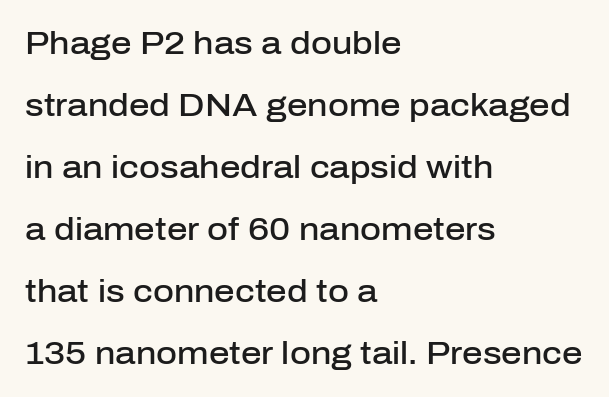
Q: Is the text bold? A: Semi-bold.
Q: Is the text italic (slanted)? A: No, it is upright.
Q: Is the typeface a serif or a sans-serif typeface? A: Sans-serif.
Q: Is the text underlined? A: No.
Q: How is the paragraph aligned? A: Left-aligned.
Q: Is the spacing between letters normal or unusually wide? A: Normal.
Q: Is the spacing between lines tight, normal or loose? A: Loose.
Q: Width (condensed, normal, or wide)? A: Normal.
Q: Stroke contrast? A: Low.
Q: x-height? A: Medium.
Q: Monospaced? A: No.
